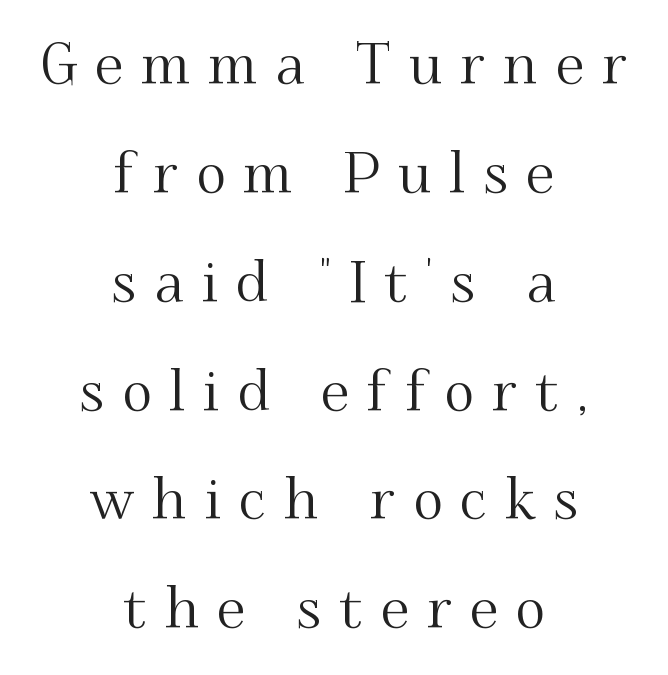
{"serif": "yes", "italic": "no", "width": "normal", "stroke_contrast": "medium", "x_height": "small", "monospaced": "no", "underline": "no", "align": "center", "line_spacing": "loose", "line_spacing_ratio": 1.91, "letter_spacing": "wide", "letter_spacing_em": 0.32, "glyph_px": 57}
